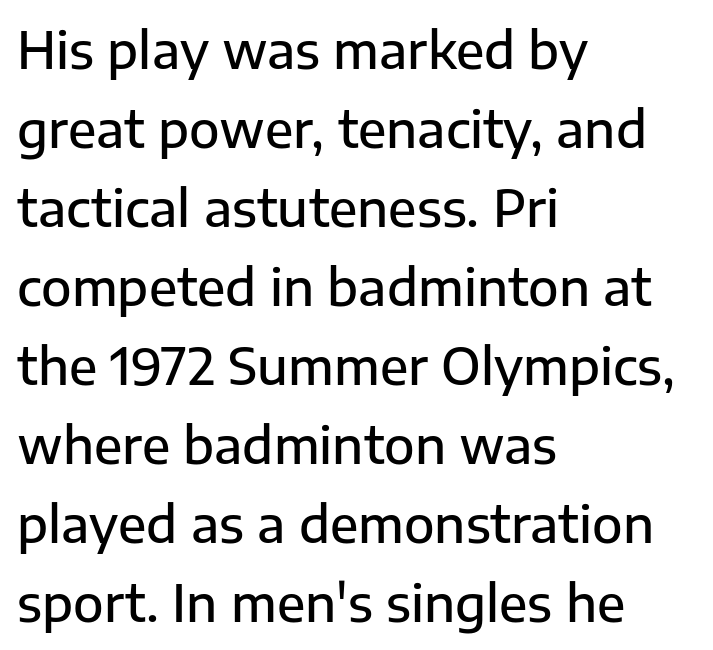
{"serif": "no", "italic": "no", "bold": "semi", "weight": "semibold", "width": "normal", "stroke_contrast": "low", "x_height": "medium", "monospaced": "no", "underline": "no", "align": "left", "line_spacing": "normal", "line_spacing_ratio": 1.58, "letter_spacing": "normal", "letter_spacing_em": 0.0, "glyph_px": 50}
